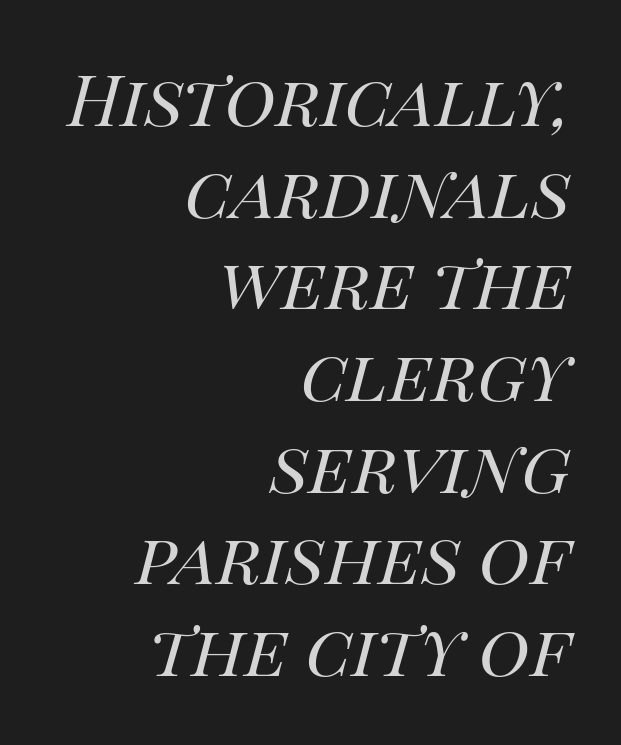
The image shows 70 px regular-weight type, italic (leaning right); set right-aligned, normal line spacing (1.31x), normal letter spacing, not underlined; high stroke contrast and a large x-height.
